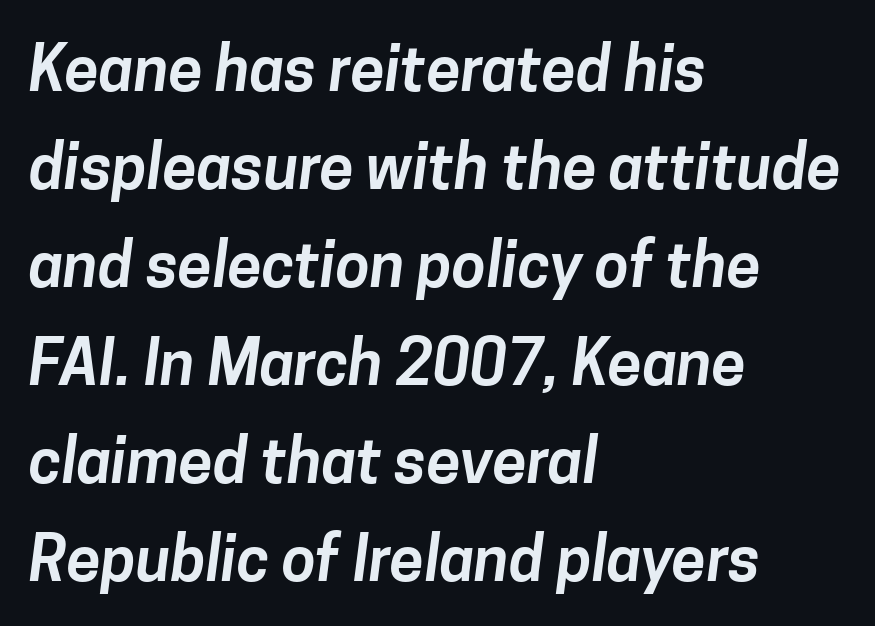
The rendering keeps characters at their native spacing. Honestly, there is no underline to notice here at all. Does the leading feel generous? No, just average. Teacher's note: observe the even left margin — that is flush-left alignment.
